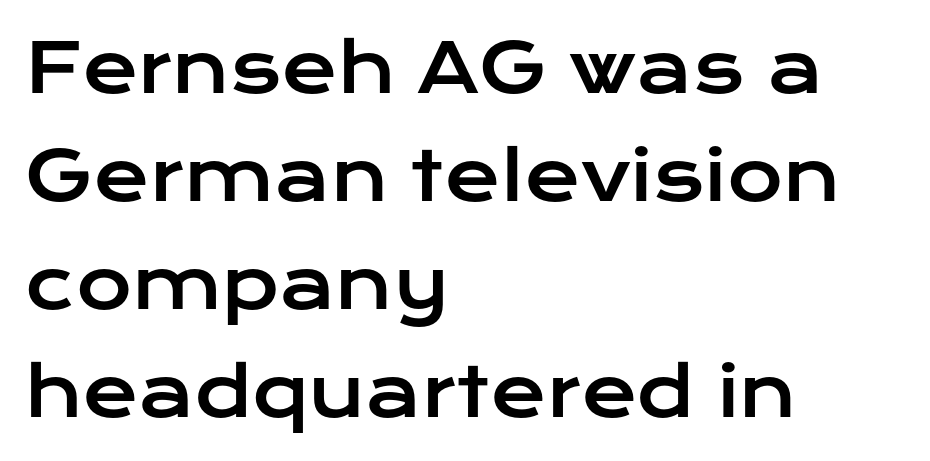
Any mark beneath the type? The region is blank. These lines stack with their left ends in a neat column. This rendering employs a face without finishing strokes, i.e., a sans-serif. The gaps between neighbouring characters are ordinary and unremarkable.
